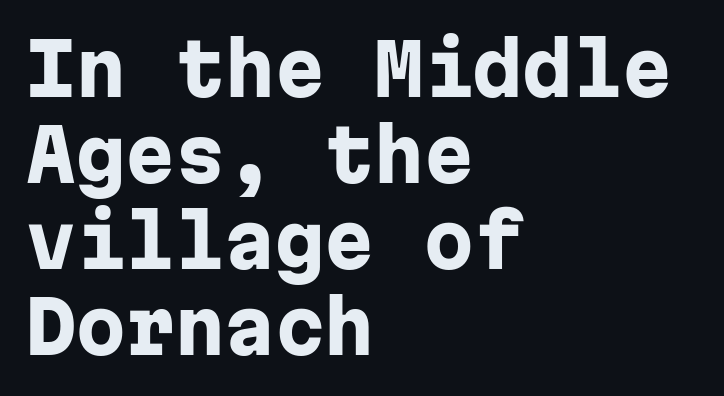
You can tell from the bare stems that sans-serif type was used. If you drew a ruler down the left edge, every line would touch it. Is this a fixed-width face? Yes — each glyph sits in an identical cell. No word sits above an underline. Nope, not italic — everything's standing straight.
